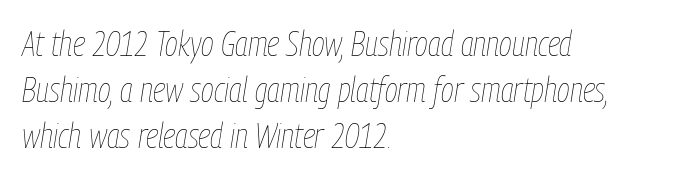
{"italic": "yes", "lean": "right", "slant_degrees": 9, "bold": "no", "weight": "thin", "width": "condensed", "stroke_contrast": "low", "x_height": "medium", "monospaced": "no", "underline": "no", "align": "left", "line_spacing": "normal", "line_spacing_ratio": 1.32, "letter_spacing": "normal", "letter_spacing_em": 0.0, "glyph_px": 35}
